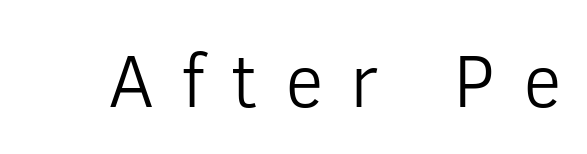
Q: Is the text bold? A: No.
Q: Is the text italic (slanted)? A: No, it is upright.
Q: Is the typeface a serif or a sans-serif typeface? A: Sans-serif.
Q: Is the text underlined? A: No.
Q: Is the spacing between letters normal or unusually wide? A: Unusually wide.
Q: Width (condensed, normal, or wide)? A: Normal.
Q: Stroke contrast? A: Low.
Q: x-height? A: Medium.
Q: Monospaced? A: No.
